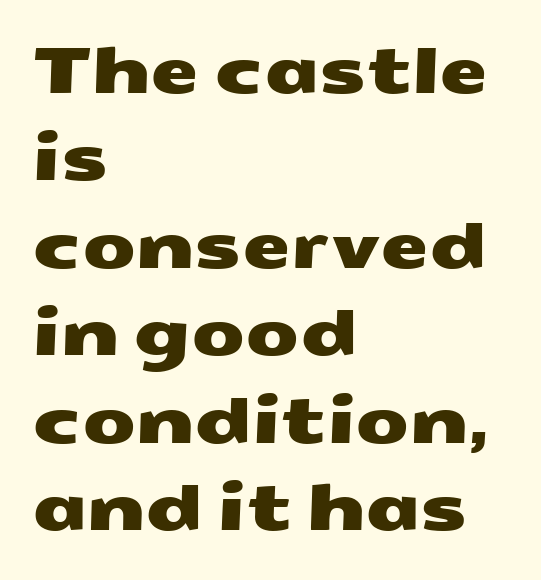
Students, observe: this is what conventionally led text looks like. The face used here is proportionally spaced, like ordinary book or web type. Stroke terminals: plain, sans-serif. Left-aligned paragraph, ragged on the right. Glance below the letters and you will spot only blank space.
